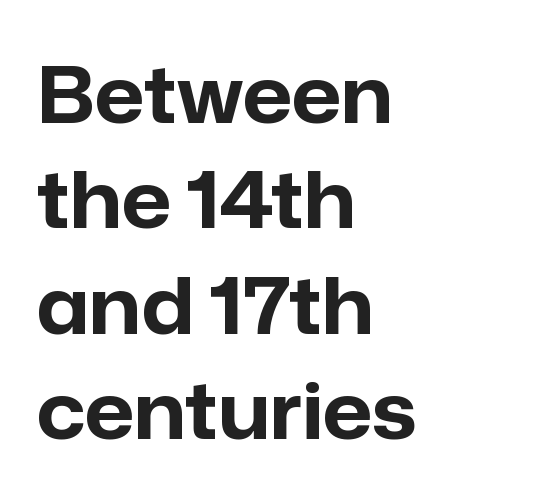
Q: Is the text bold? A: Yes.
Q: Is the text italic (slanted)? A: No, it is upright.
Q: Is the typeface a serif or a sans-serif typeface? A: Sans-serif.
Q: Is the text underlined? A: No.
Q: How is the paragraph aligned? A: Left-aligned.
Q: Is the spacing between letters normal or unusually wide? A: Normal.
Q: Is the spacing between lines tight, normal or loose? A: Normal.
Q: Width (condensed, normal, or wide)? A: Normal.
Q: Stroke contrast? A: Low.
Q: x-height? A: Medium.
Q: Monospaced? A: No.
